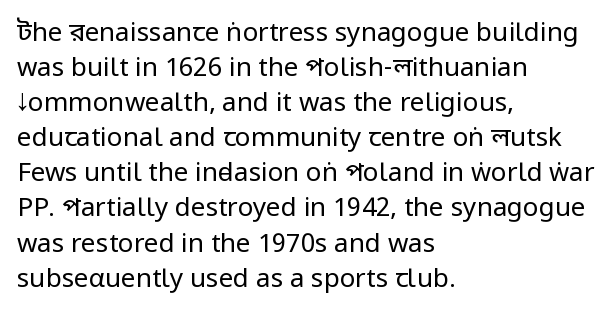
How are the letters spaced? Ordinarily, with no added tracking. Has an underline been added? It has not. Honestly, the row spacing looks completely unremarkable. The font is comparable to plain body text, perhaps lighter. Visually the block forms a straight wall on the left and a jagged coastline on the right.
